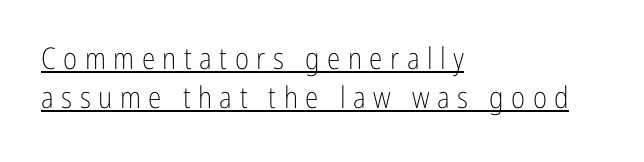
The image shows 30 px light, condensed sans-serif type, upright; set left-aligned, normal line spacing (1.29x), unusually wide letter spacing (+0.25 em), underlined; low stroke contrast and a medium x-height.
